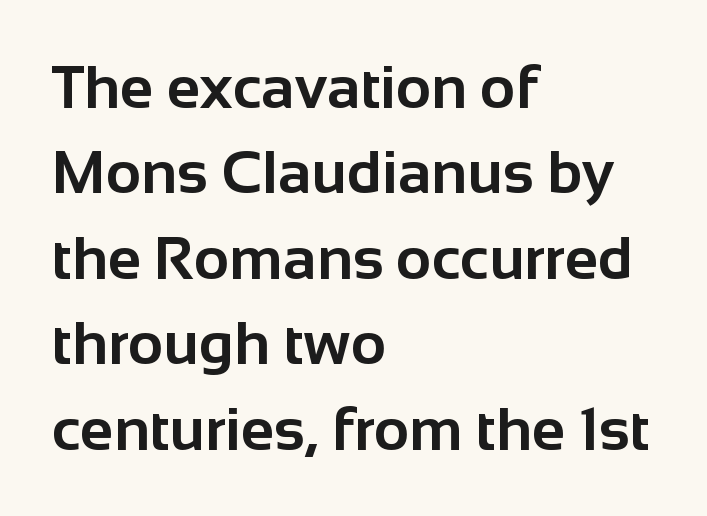
The image shows 61 px bold sans-serif type, upright; set left-aligned, normal line spacing (1.4x), normal letter spacing, not underlined; low stroke contrast and a medium x-height.
